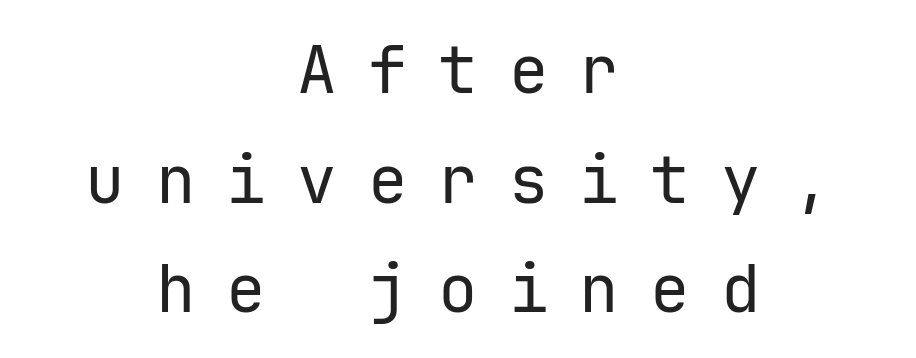
Q: Is the text bold? A: No.
Q: Is the text italic (slanted)? A: No, it is upright.
Q: Is the typeface a serif or a sans-serif typeface? A: Sans-serif.
Q: Is the text underlined? A: No.
Q: How is the paragraph aligned? A: Centered.
Q: Is the spacing between letters normal or unusually wide? A: Unusually wide.
Q: Is the spacing between lines tight, normal or loose? A: Normal.
Q: Width (condensed, normal, or wide)? A: Normal.
Q: Stroke contrast? A: Low.
Q: x-height? A: Medium.
Q: Monospaced? A: Yes.
